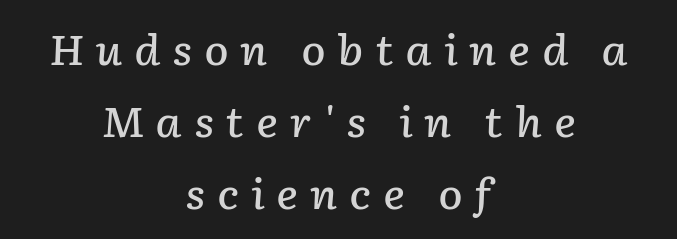
The space beneath each line is pristine and unruled. You could only call the tracking loose — the letters float apart. Firm but not heavy-handed strokes: this text is semibold. Posture: slanted. The text block is weighted toward neither margin, spreading evenly from the middle.
